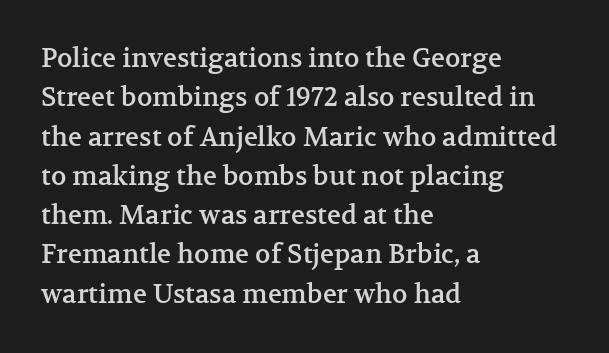
Q: Is the text italic (slanted)? A: No, it is upright.
Q: Is the text underlined? A: No.
Q: How is the paragraph aligned? A: Left-aligned.
Q: Is the spacing between letters normal or unusually wide? A: Normal.
Q: Is the spacing between lines tight, normal or loose? A: Normal.
